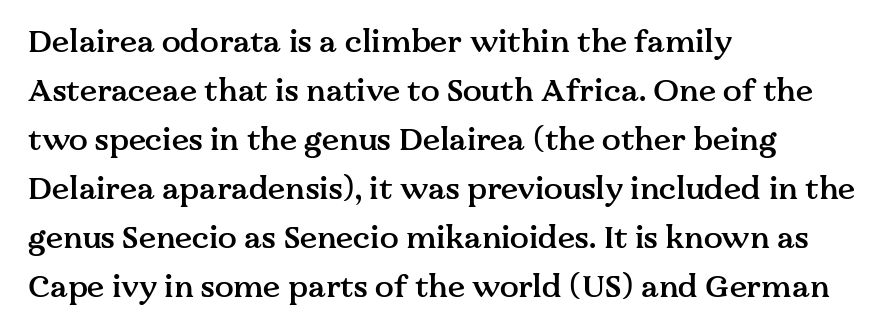
Line spacing here is normal. The paragraph has a hard left edge and a soft right edge. Does the type have serifs? Yes, each stem ends in a small foot. The characters look somewhat weighty, a semibold short of true bold. Do the characters align in a grid? No, the font is proportional.
